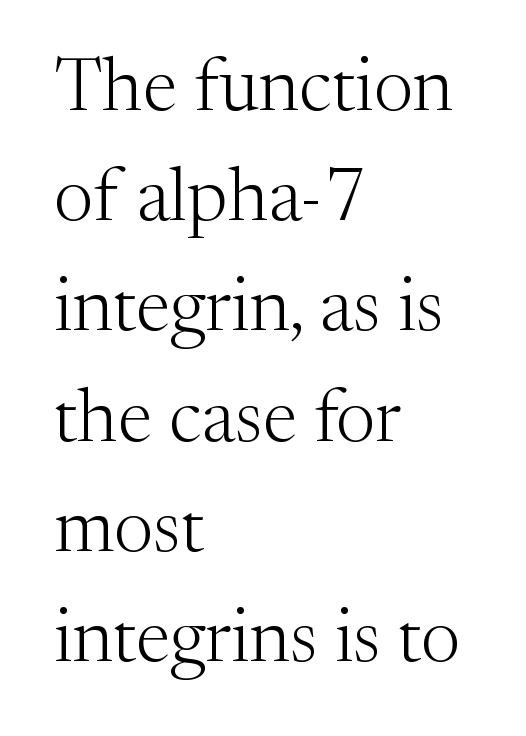
{"serif": "yes", "italic": "no", "bold": "no", "weight": "light", "width": "normal", "stroke_contrast": "medium", "x_height": "medium", "monospaced": "no", "underline": "no", "align": "left", "line_spacing": "normal", "line_spacing_ratio": 1.47, "letter_spacing": "normal", "letter_spacing_em": 0.0, "glyph_px": 75}
